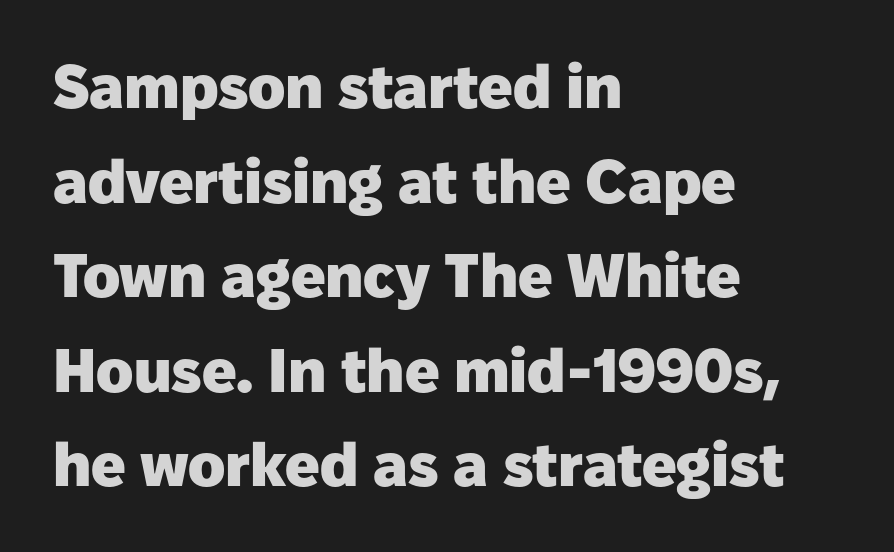
The image shows 61 px heavy sans-serif type, upright; set left-aligned, normal line spacing (1.55x), normal letter spacing, not underlined; low stroke contrast and a medium x-height.
